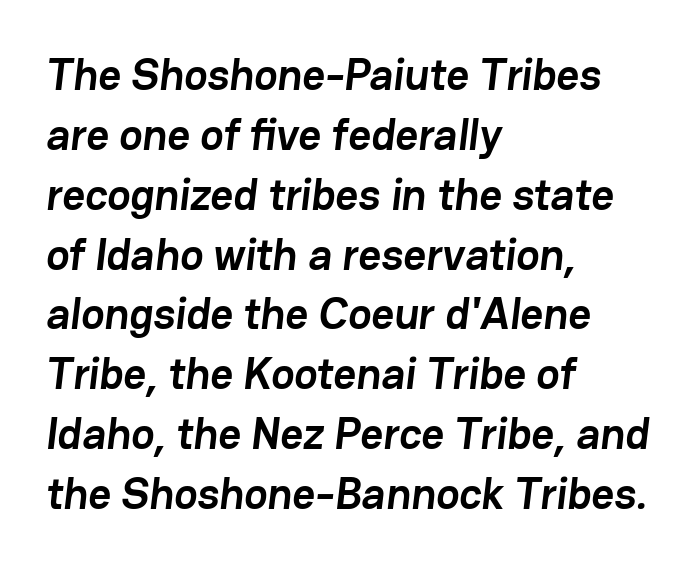
{"serif": "no", "bold": "yes", "weight": "semibold", "width": "normal", "stroke_contrast": "low", "x_height": "medium", "monospaced": "no", "underline": "no", "align": "left", "line_spacing": "normal", "line_spacing_ratio": 1.36, "letter_spacing": "normal", "letter_spacing_em": 0.0, "glyph_px": 44}
